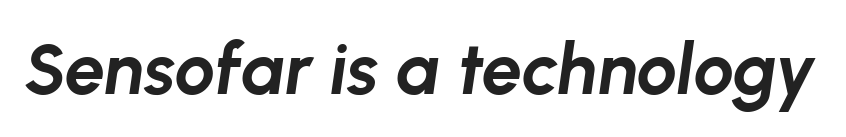
Only glyphs here, with clear space below each row. Its strokes are broad and dark, the hallmark of bold type. The face used here is proportionally spaced, like ordinary book or web type. Characters are canted at an angle relative to the baseline's perpendicular.
